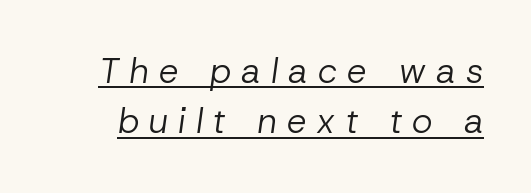
Q: Is the text bold? A: No.
Q: Is the text italic (slanted)? A: Yes, it leans right by about 8 degrees.
Q: Is the text underlined? A: Yes.
Q: Is the spacing between letters normal or unusually wide? A: Unusually wide.
Q: Is the spacing between lines tight, normal or loose? A: Normal.
Q: Width (condensed, normal, or wide)? A: Normal.
Q: Stroke contrast? A: Low.
Q: x-height? A: Medium.
Q: Monospaced? A: No.
